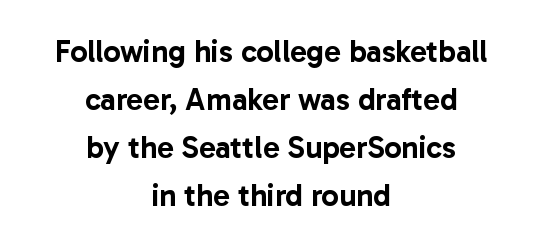
Each letter keeps its own natural width here, so spacing adapts to shape. Letterform terminals end flat and unadorned throughout the passage. Anything drawn beneath the words? Only blank space. Casual observation: everything's sitting right in the middle.
